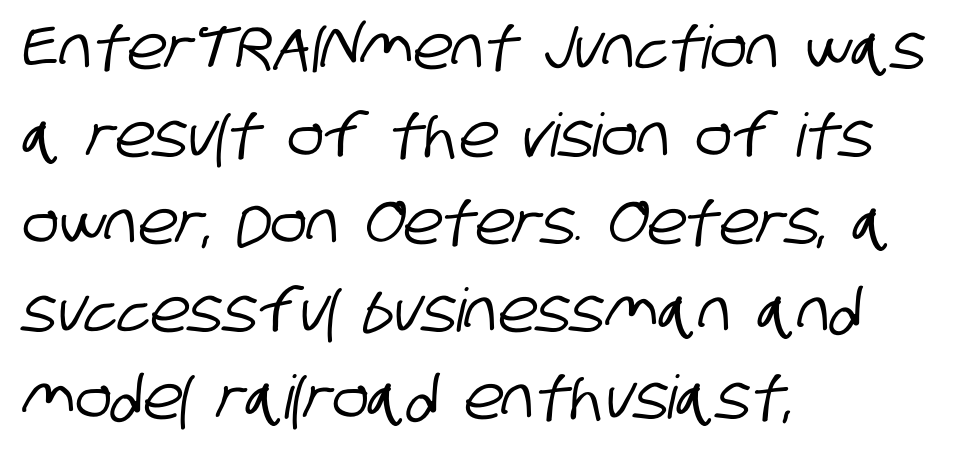
The image shows 60 px condensed sans-serif type; set left-aligned, normal line spacing (1.46x), normal letter spacing, not underlined; low stroke contrast and a large x-height.
